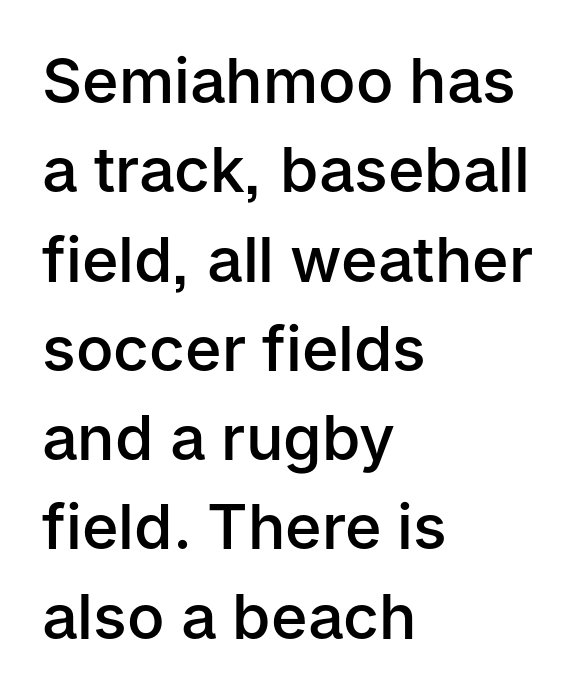
{"serif": "no", "italic": "no", "bold": "semi", "weight": "semibold", "width": "normal", "stroke_contrast": "low", "x_height": "medium", "monospaced": "no", "underline": "no", "align": "left", "line_spacing": "normal", "line_spacing_ratio": 1.44, "letter_spacing": "normal", "letter_spacing_em": 0.0, "glyph_px": 62}
